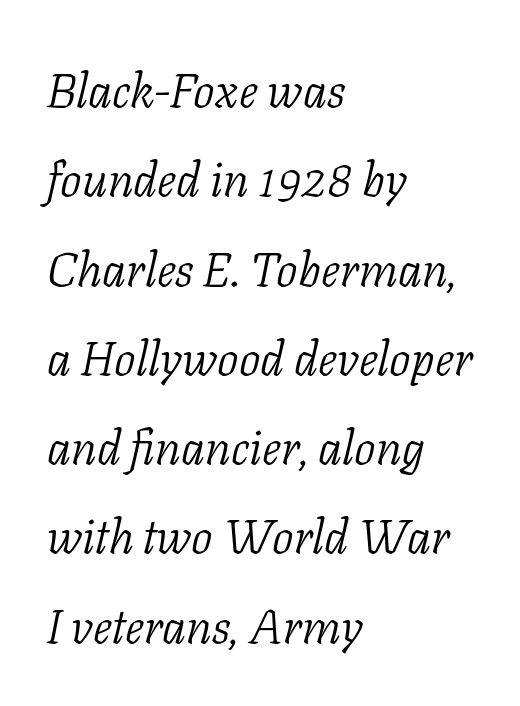
The image shows 48 px light serif type, italic (leaning right); set left-aligned, line spacing 1.86x, normal letter spacing, not underlined; low stroke contrast and a medium x-height.
